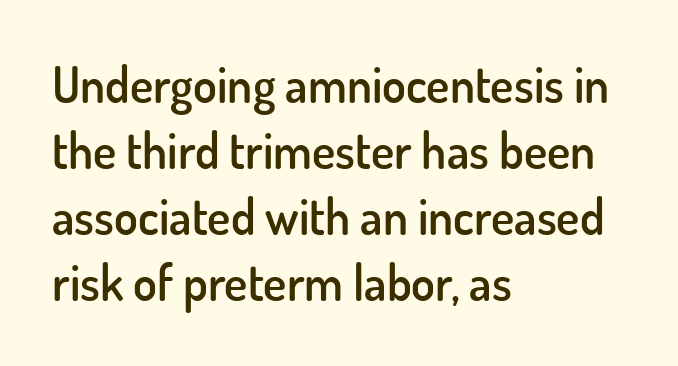
Q: Is the text bold? A: Semi-bold.
Q: Is the text italic (slanted)? A: No, it is upright.
Q: Is the typeface a serif or a sans-serif typeface? A: Sans-serif.
Q: Is the text underlined? A: No.
Q: How is the paragraph aligned? A: Left-aligned.
Q: Is the spacing between letters normal or unusually wide? A: Normal.
Q: Is the spacing between lines tight, normal or loose? A: Normal.
Q: Width (condensed, normal, or wide)? A: Normal.
Q: Stroke contrast? A: Low.
Q: x-height? A: Small.
Q: Monospaced? A: No.
